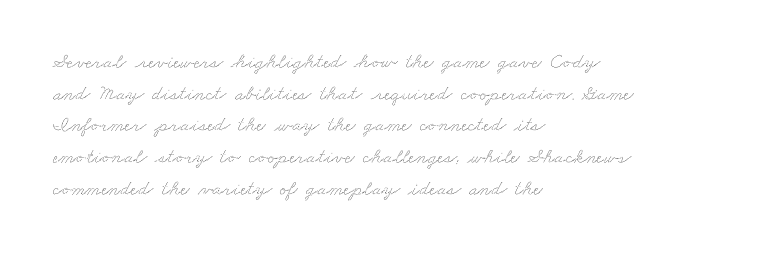
Q: Is the text underlined? A: No.
Q: How is the paragraph aligned? A: Left-aligned.
Q: Is the spacing between letters normal or unusually wide? A: Normal.
Q: Is the spacing between lines tight, normal or loose? A: Normal.
